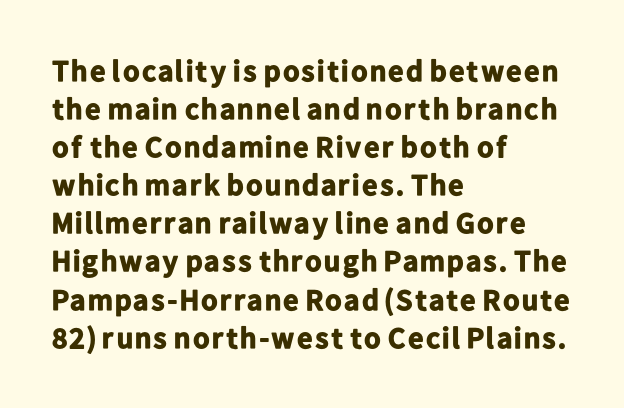
Q: Is the text bold? A: Yes.
Q: Is the text italic (slanted)? A: No, it is upright.
Q: Is the typeface a serif or a sans-serif typeface? A: Sans-serif.
Q: Is the text underlined? A: No.
Q: How is the paragraph aligned? A: Left-aligned.
Q: Is the spacing between letters normal or unusually wide? A: Normal.
Q: Is the spacing between lines tight, normal or loose? A: Normal.
Q: Width (condensed, normal, or wide)? A: Normal.
Q: Stroke contrast? A: Low.
Q: x-height? A: Medium.
Q: Monospaced? A: No.
